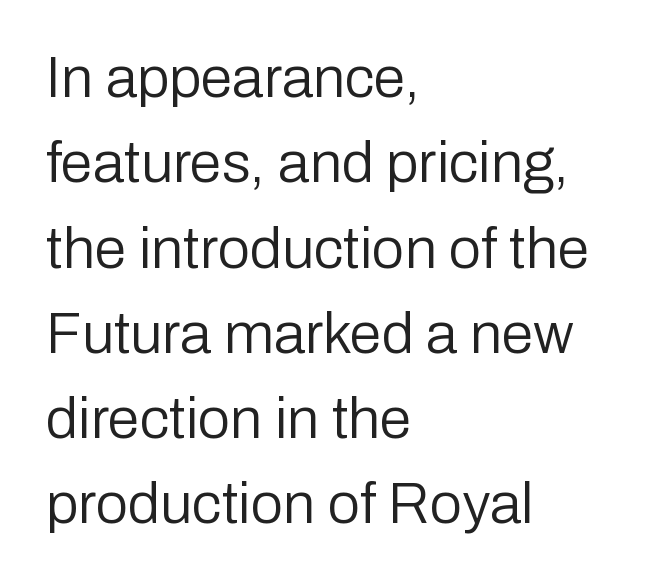
Q: Is the text bold? A: No.
Q: Is the text italic (slanted)? A: No, it is upright.
Q: Is the typeface a serif or a sans-serif typeface? A: Sans-serif.
Q: Is the text underlined? A: No.
Q: How is the paragraph aligned? A: Left-aligned.
Q: Is the spacing between letters normal or unusually wide? A: Normal.
Q: Is the spacing between lines tight, normal or loose? A: Normal.
Q: Width (condensed, normal, or wide)? A: Normal.
Q: Stroke contrast? A: Low.
Q: x-height? A: Medium.
Q: Monospaced? A: No.
